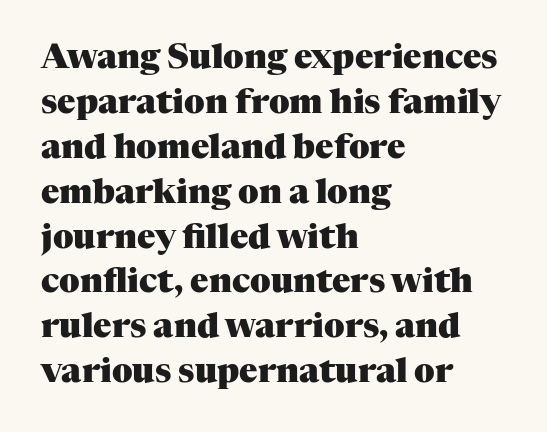
Q: Is the text bold? A: Yes.
Q: Is the text italic (slanted)? A: No, it is upright.
Q: Is the typeface a serif or a sans-serif typeface? A: Serif.
Q: Is the text underlined? A: No.
Q: How is the paragraph aligned? A: Left-aligned.
Q: Is the spacing between letters normal or unusually wide? A: Normal.
Q: Is the spacing between lines tight, normal or loose? A: Normal.
Q: Width (condensed, normal, or wide)? A: Normal.
Q: Stroke contrast? A: Medium.
Q: x-height? A: Medium.
Q: Monospaced? A: No.
